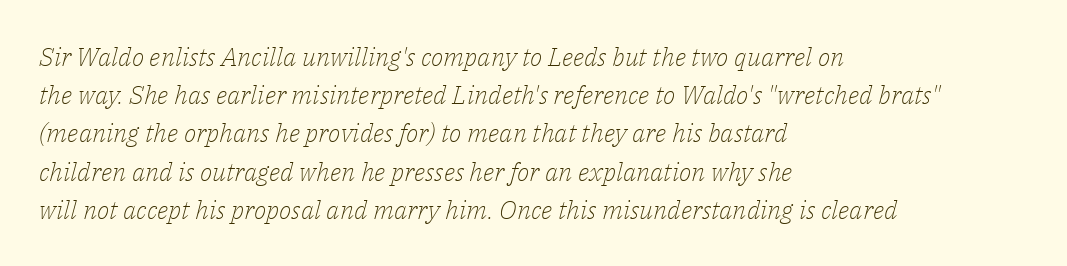
Characters are canted at an angle relative to the baseline's perpendicular. This rendering features lettering with no underline. Stroke mass is kept to a normal reading level or below. These lines are set flush left with a ragged right edge.
